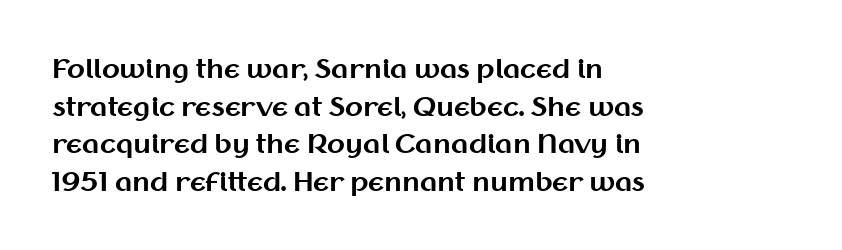
{"italic": "no", "bold": "yes", "underline": "no", "align": "left", "line_spacing": "normal", "line_spacing_ratio": 1.45, "letter_spacing": "normal", "letter_spacing_em": 0.0, "glyph_px": 26}
